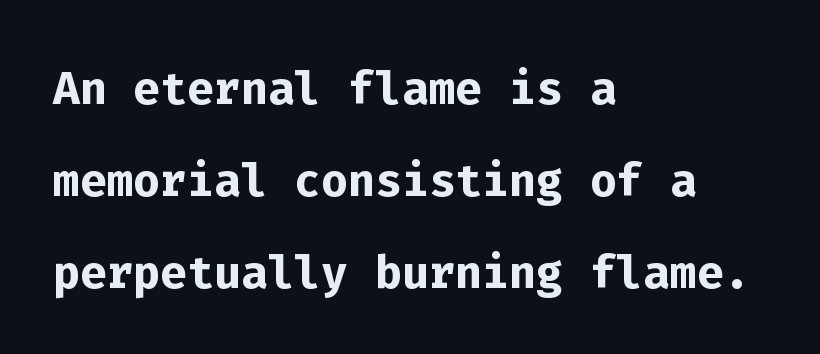
Ordinary non-slanted type is in use. The letters sit at their default tracking, neither squeezed nor spread. Monospaced: the letters line up in strict vertical columns. To sum up the face: it is a sans, with no serifs.
